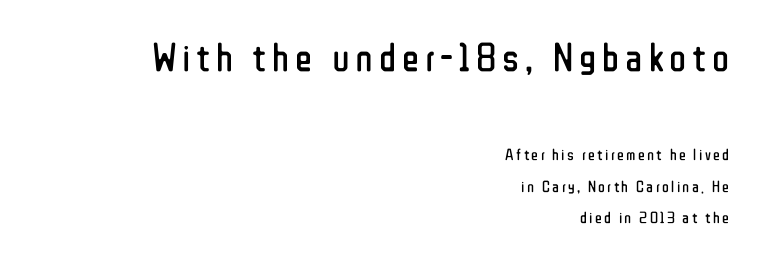
Q: Is the text bold? A: No.
Q: Is the text italic (slanted)? A: No, it is upright.
Q: Is the typeface a serif or a sans-serif typeface? A: Sans-serif.
Q: Is the text underlined? A: No.
Q: How is the paragraph aligned? A: Right-aligned.
Q: Is the spacing between lines tight, normal or loose? A: Loose.
Q: Which block of text is set in a larger size, the first (top) or the second (bottom)? A: The first (top) one.
Q: Width (condensed, normal, or wide)? A: Condensed.
Q: Stroke contrast? A: Low.
Q: x-height? A: Medium.
Q: Monospaced? A: No.
